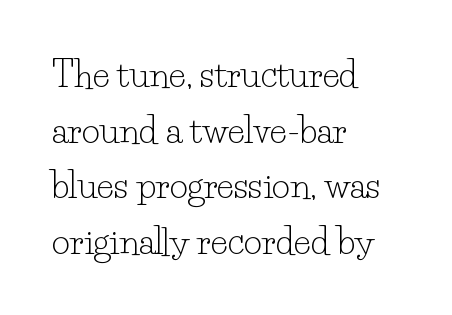
Q: Is the text bold? A: No.
Q: Is the text italic (slanted)? A: No, it is upright.
Q: Is the typeface a serif or a sans-serif typeface? A: Serif.
Q: Is the text underlined? A: No.
Q: How is the paragraph aligned? A: Left-aligned.
Q: Is the spacing between letters normal or unusually wide? A: Normal.
Q: Is the spacing between lines tight, normal or loose? A: Normal.
Q: Width (condensed, normal, or wide)? A: Normal.
Q: Stroke contrast? A: Low.
Q: x-height? A: Small.
Q: Monospaced? A: No.
